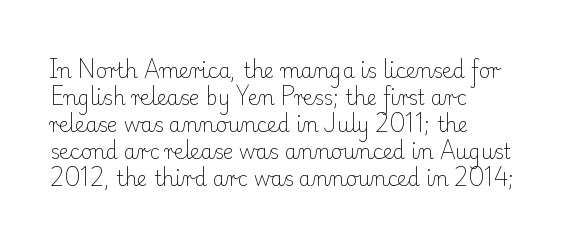
This sample uses an upright cut, with every glyph sitting square on the baseline. Reading down the column, the eye jumps a familiar distance to each next line. The horizontal fit of the characters is conventional and even. This is not heavy type; no bold has been used.
